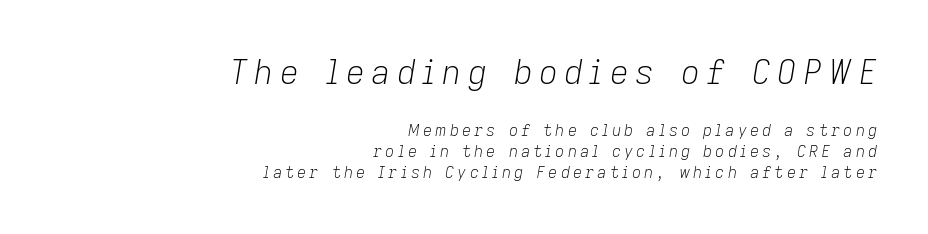
The image shows 33 px light type, italic (leaning right); set right-aligned, normal line spacing (1.3x), not underlined; the first (top) block is 2.06x larger; low stroke contrast and a medium x-height.
